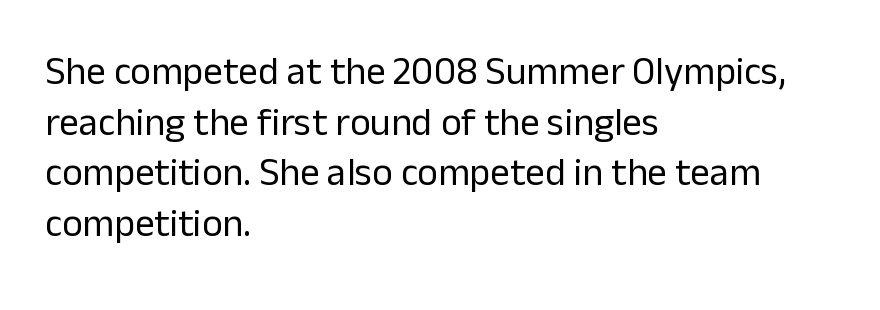
{"serif": "no", "italic": "no", "bold": "no", "weight": "regular", "width": "normal", "stroke_contrast": "low", "x_height": "medium", "monospaced": "no", "underline": "no", "align": "left", "line_spacing": "normal", "line_spacing_ratio": 1.3, "letter_spacing": "normal", "letter_spacing_em": 0.0, "glyph_px": 39}
